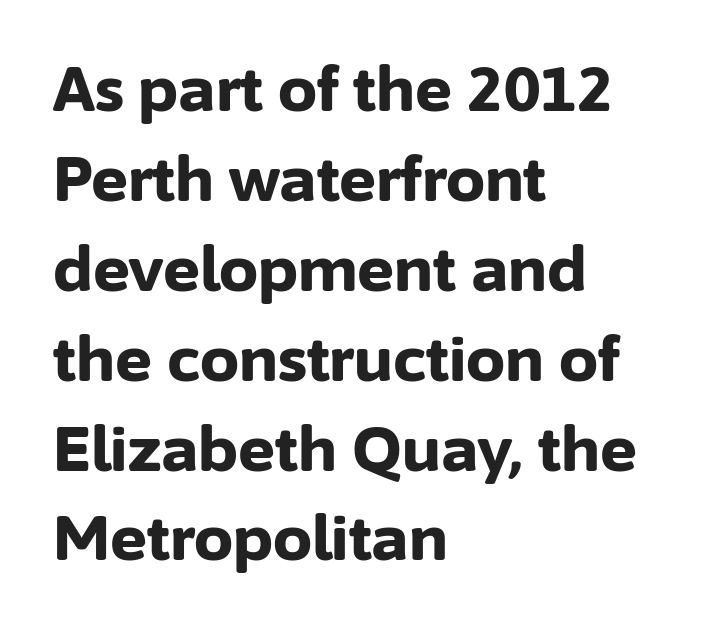
The image shows 62 px bold sans-serif type, upright; set left-aligned, normal line spacing (1.45x), normal letter spacing, not underlined; low stroke contrast and a medium x-height.
